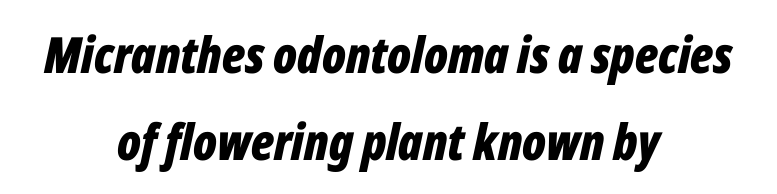
Q: Is the text bold? A: Yes.
Q: Is the text italic (slanted)? A: Yes, it leans right by about 12 degrees.
Q: Is the text underlined? A: No.
Q: How is the paragraph aligned? A: Centered.
Q: Is the spacing between letters normal or unusually wide? A: Normal.
Q: Width (condensed, normal, or wide)? A: Condensed.
Q: Stroke contrast? A: Low.
Q: x-height? A: Medium.
Q: Monospaced? A: No.
